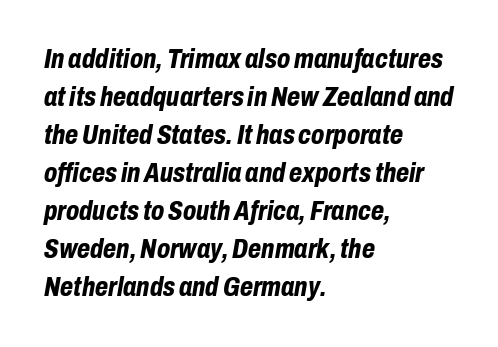
{"italic": "yes", "lean": "right", "slant_degrees": 10, "bold": "yes", "underline": "no", "align": "left", "line_spacing": "normal", "line_spacing_ratio": 1.41, "letter_spacing": "normal", "letter_spacing_em": 0.0, "glyph_px": 27}
